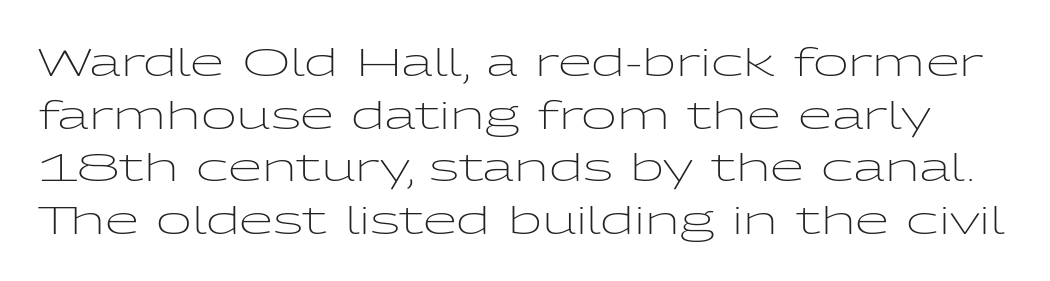
Q: Is the text bold? A: No.
Q: Is the text italic (slanted)? A: No, it is upright.
Q: Is the typeface a serif or a sans-serif typeface? A: Sans-serif.
Q: Is the text underlined? A: No.
Q: Is the spacing between letters normal or unusually wide? A: Normal.
Q: Is the spacing between lines tight, normal or loose? A: Normal.
Q: Width (condensed, normal, or wide)? A: Wide.
Q: Stroke contrast? A: Low.
Q: x-height? A: Medium.
Q: Monospaced? A: No.
